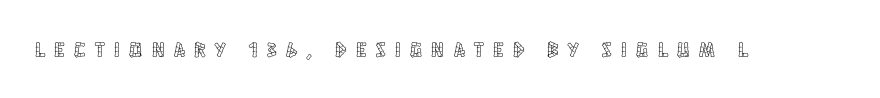
Is the letter spacing exaggerated? Yes — the characters are pushed far apart. Ascenders rise straight up at ninety degrees. The gap between lines stays unmarked.
